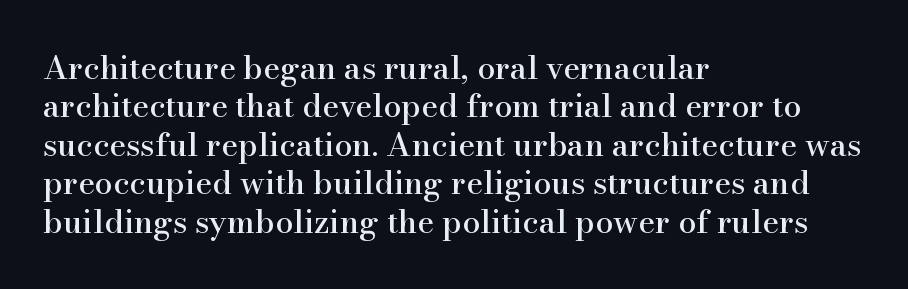
The image shows 32 px serif type, upright; set left-aligned, line spacing 1.2x, normal letter spacing, not underlined; high stroke contrast and a small x-height.
